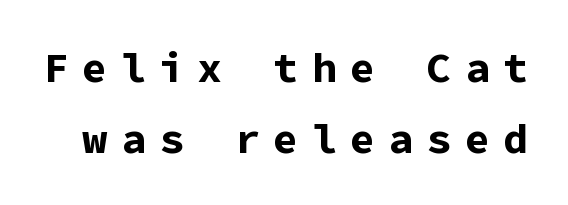
The image shows 42 px bold sans-serif type, upright, monospaced; set normal line spacing (1.69x), unusually wide letter spacing (+0.31 em), not underlined; low stroke contrast and a medium x-height.
